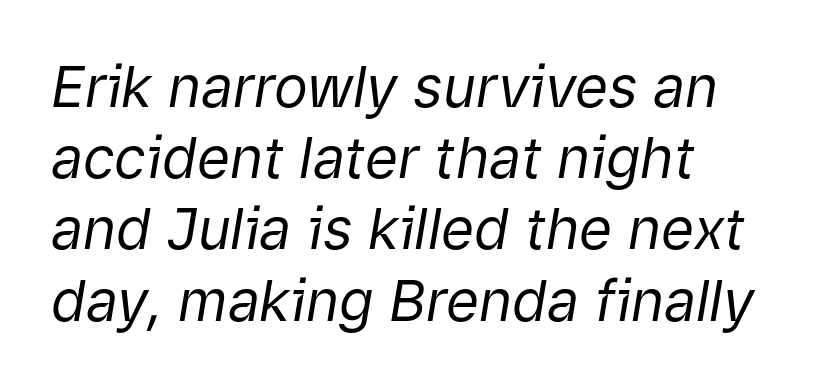
Looks like regular typesetting: each glyph gets only the width it needs. Slanted lettering throughout. Letters rest on an invisible, unmarked baseline. How are the letters spaced? Ordinarily, with no added tracking. The paragraph shown leans on its left margin. Successive baselines arrive at the customary interval.
